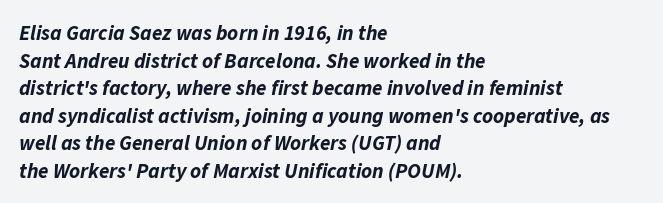
Layout note: lines flush left. Rule under the text: the space is simply empty. Honestly, the letter spacing is just normal — you wouldn't notice it. When letters slant like this, we call the style italic. Interline gaps are of average width in this sample. On the weight axis this lands at bold, roughly 700.
